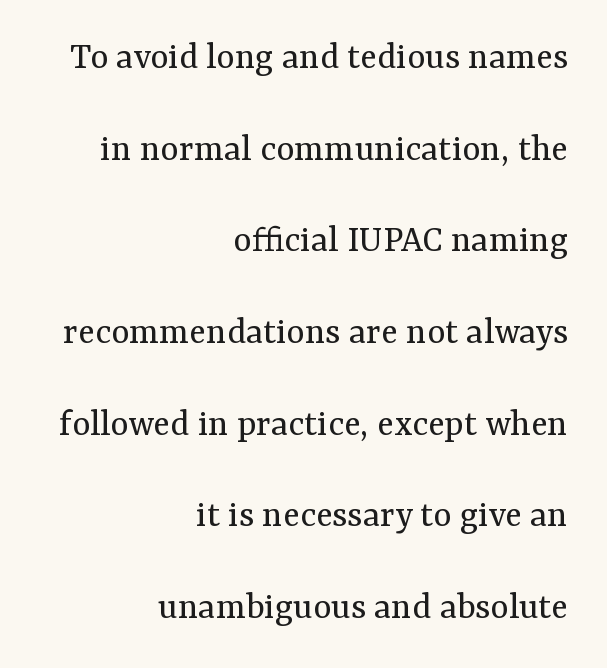
Q: Is the text bold? A: No.
Q: Is the text italic (slanted)? A: No, it is upright.
Q: Is the typeface a serif or a sans-serif typeface? A: Serif.
Q: Is the text underlined? A: No.
Q: How is the paragraph aligned? A: Right-aligned.
Q: Is the spacing between letters normal or unusually wide? A: Normal.
Q: Is the spacing between lines tight, normal or loose? A: Loose.
Q: Width (condensed, normal, or wide)? A: Normal.
Q: Stroke contrast? A: Medium.
Q: x-height? A: Medium.
Q: Monospaced? A: No.
